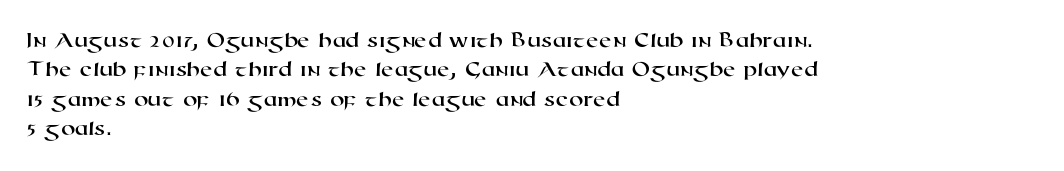
Q: Is the text underlined? A: No.
Q: How is the paragraph aligned? A: Left-aligned.
Q: Is the spacing between letters normal or unusually wide? A: Normal.
Q: Is the spacing between lines tight, normal or loose? A: Normal.
